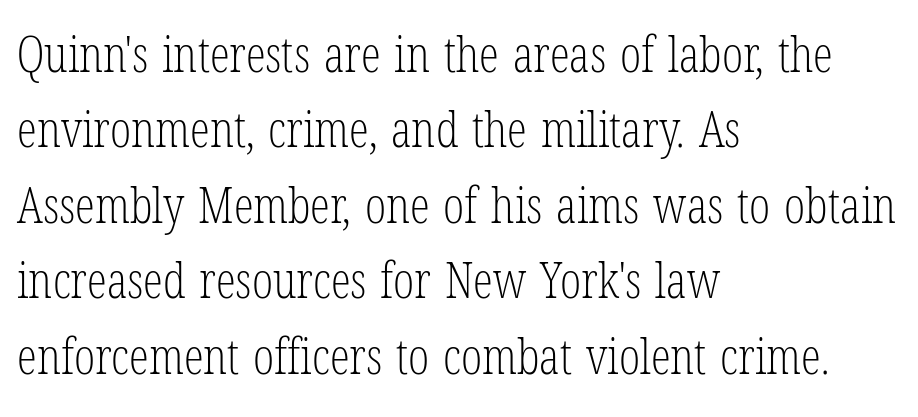
Q: Is the text bold? A: No.
Q: Is the text italic (slanted)? A: No, it is upright.
Q: Is the typeface a serif or a sans-serif typeface? A: Serif.
Q: Is the text underlined? A: No.
Q: How is the paragraph aligned? A: Left-aligned.
Q: Is the spacing between letters normal or unusually wide? A: Normal.
Q: Is the spacing between lines tight, normal or loose? A: Normal.
Q: Width (condensed, normal, or wide)? A: Condensed.
Q: Stroke contrast? A: Low.
Q: x-height? A: Medium.
Q: Monospaced? A: No.
